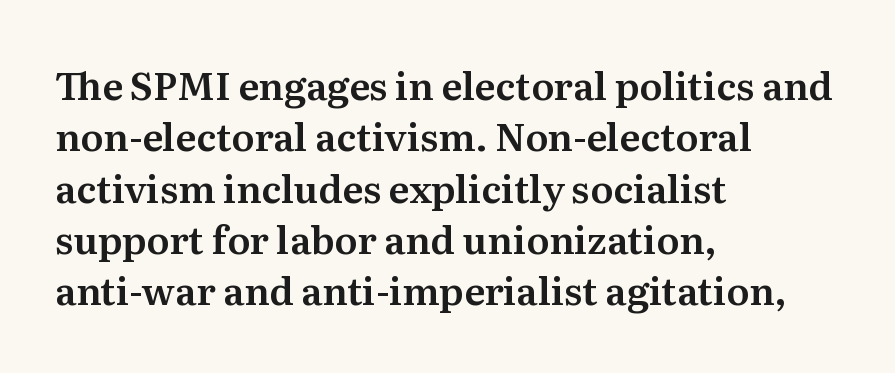
Q: Is the text italic (slanted)? A: No, it is upright.
Q: Is the typeface a serif or a sans-serif typeface? A: Serif.
Q: Is the text underlined? A: No.
Q: How is the paragraph aligned? A: Left-aligned.
Q: Is the spacing between letters normal or unusually wide? A: Normal.
Q: Is the spacing between lines tight, normal or loose? A: Normal.
Q: Width (condensed, normal, or wide)? A: Normal.
Q: Stroke contrast? A: Medium.
Q: x-height? A: Medium.
Q: Monospaced? A: No.
